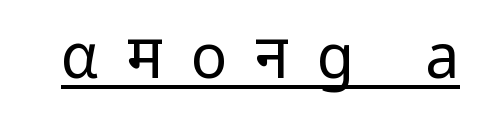
The image shows 61 px regular-weight sans-serif type, upright; set unusually wide letter spacing (+0.45 em), underlined; low stroke contrast and a medium x-height.
